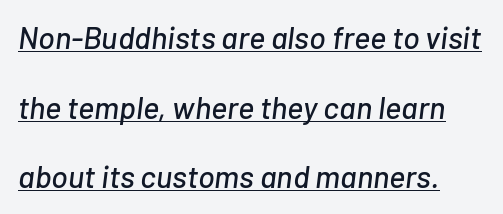
Note the varied advance widths — an 'i' is clearly narrower than an 'm'. In terms of leading, this rendering errs on the spacious side. Here the glyphs are tracked normally, forming tight word shapes. Descenders here cross a horizontal rule under the line. Tall strokes in this sample are angled rather than plumb.
